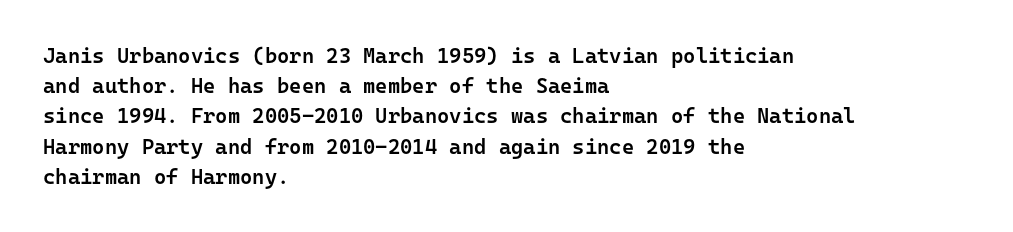
Vertical spacing — default. These lines stack with their left ends in a neat column. A typesetter would mark this as roman, not italic. Only glyphs here, with clear space below each row. What stands out about the letter spacing? Nothing — it is the standard amount.
